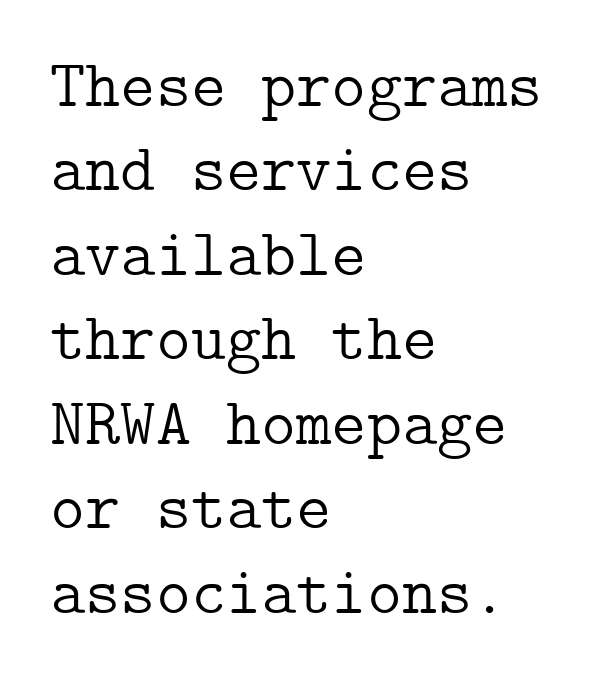
Q: Is the text bold? A: No.
Q: Is the text italic (slanted)? A: No, it is upright.
Q: Is the typeface a serif or a sans-serif typeface? A: Serif.
Q: Is the text underlined? A: No.
Q: How is the paragraph aligned? A: Left-aligned.
Q: Is the spacing between letters normal or unusually wide? A: Normal.
Q: Is the spacing between lines tight, normal or loose? A: Normal.
Q: Width (condensed, normal, or wide)? A: Normal.
Q: Stroke contrast? A: Low.
Q: x-height? A: Medium.
